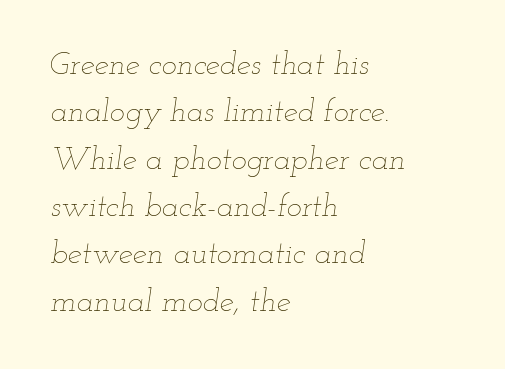
The image shows 32 px thin, wide type, italic (leaning right); set left-aligned, normal line spacing (1.48x), normal letter spacing, not underlined; low stroke contrast and a small x-height.
